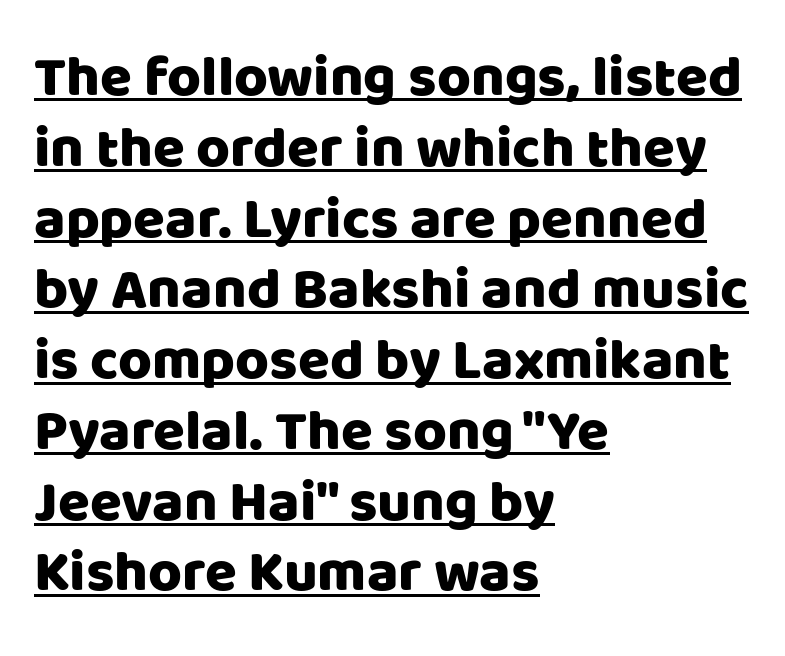
Observe the ordinary spacing: letters are neighbours, not strangers. In terms of posture, this sample is upright. Varying glyph widths throughout — classic text-font behaviour. The passage shown is underscored from start to finish. Regarding serifs, this sample does without them.
